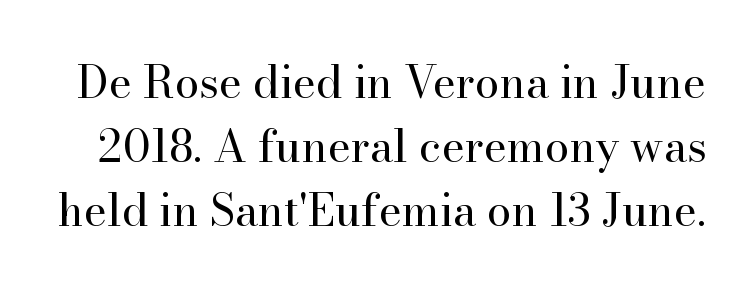
Q: Is the text bold? A: No.
Q: Is the text italic (slanted)? A: No, it is upright.
Q: Is the typeface a serif or a sans-serif typeface? A: Serif.
Q: Is the text underlined? A: No.
Q: Is the spacing between letters normal or unusually wide? A: Normal.
Q: Is the spacing between lines tight, normal or loose? A: Normal.
Q: Width (condensed, normal, or wide)? A: Normal.
Q: Stroke contrast? A: High.
Q: x-height? A: Small.
Q: Monospaced? A: No.
